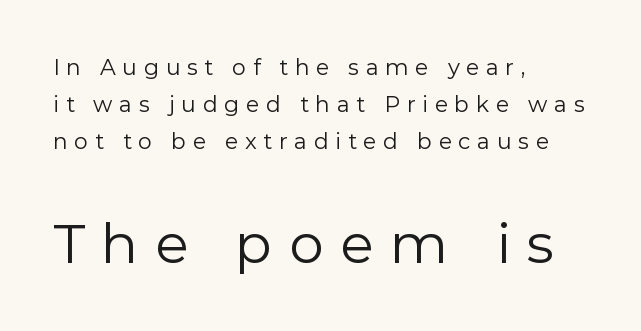
Q: Is the text bold? A: No.
Q: Is the text italic (slanted)? A: No, it is upright.
Q: Is the typeface a serif or a sans-serif typeface? A: Sans-serif.
Q: Is the text underlined? A: No.
Q: How is the paragraph aligned? A: Left-aligned.
Q: Is the spacing between letters normal or unusually wide? A: Unusually wide.
Q: Is the spacing between lines tight, normal or loose? A: Normal.
Q: Which block of text is set in a larger size, the first (top) or the second (bottom)? A: The second (bottom) one.
Q: Width (condensed, normal, or wide)? A: Normal.
Q: Stroke contrast? A: Low.
Q: x-height? A: Medium.
Q: Monospaced? A: No.
